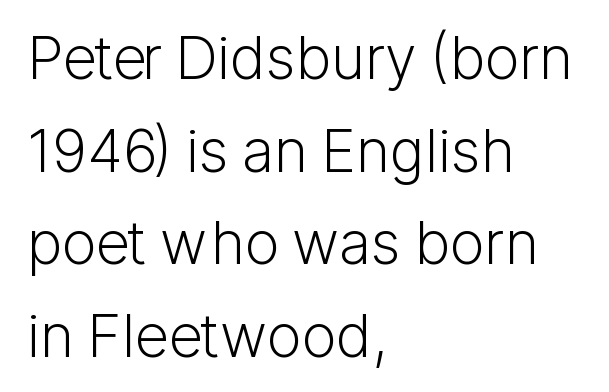
{"serif": "no", "italic": "no", "bold": "no", "weight": "light", "width": "normal", "stroke_contrast": "low", "x_height": "medium", "monospaced": "no", "underline": "no", "align": "left", "line_spacing": "normal", "line_spacing_ratio": 1.57, "letter_spacing": "normal", "letter_spacing_em": 0.0, "glyph_px": 59}
